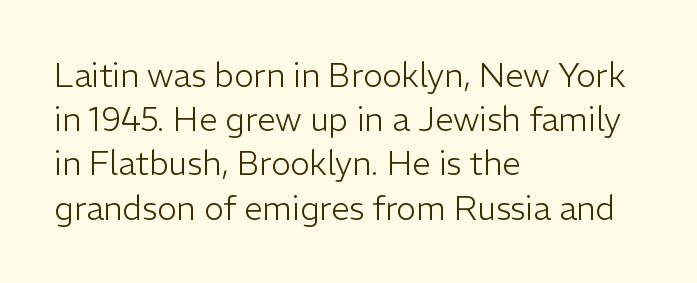
Q: Is the text bold? A: No.
Q: Is the text italic (slanted)? A: No, it is upright.
Q: Is the typeface a serif or a sans-serif typeface? A: Sans-serif.
Q: Is the text underlined? A: No.
Q: How is the paragraph aligned? A: Left-aligned.
Q: Is the spacing between letters normal or unusually wide? A: Normal.
Q: Is the spacing between lines tight, normal or loose? A: Normal.
Q: Width (condensed, normal, or wide)? A: Normal.
Q: Stroke contrast? A: Low.
Q: x-height? A: Medium.
Q: Monospaced? A: No.
